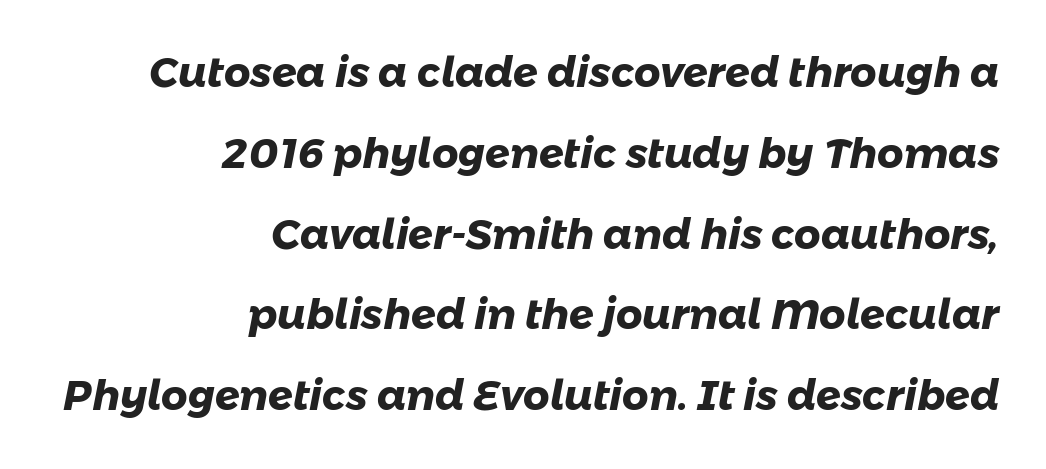
Q: Is the text bold? A: Yes.
Q: Is the typeface a serif or a sans-serif typeface? A: Sans-serif.
Q: Is the text underlined? A: No.
Q: How is the paragraph aligned? A: Right-aligned.
Q: Is the spacing between letters normal or unusually wide? A: Normal.
Q: Is the spacing between lines tight, normal or loose? A: Loose.
Q: Width (condensed, normal, or wide)? A: Normal.
Q: Stroke contrast? A: Low.
Q: x-height? A: Medium.
Q: Monospaced? A: No.
